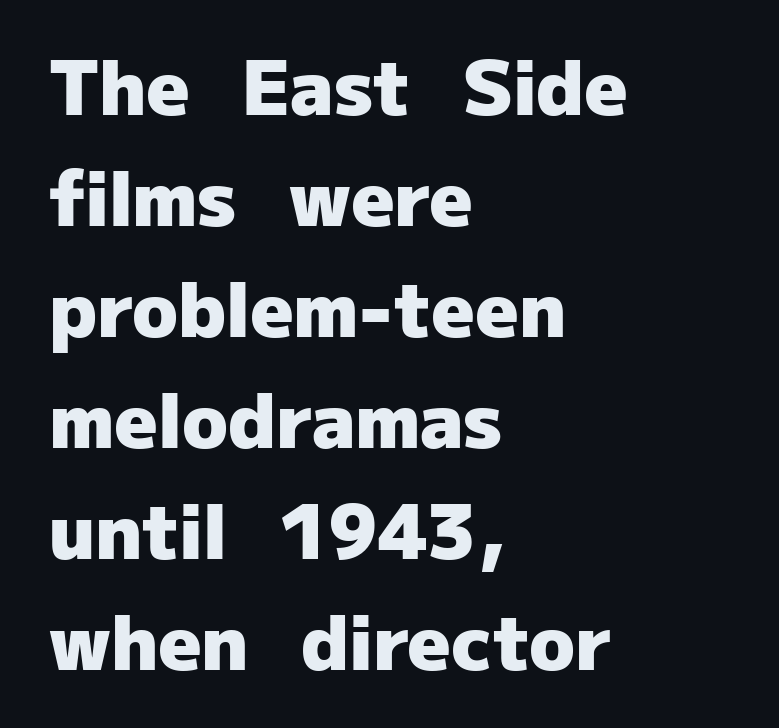
The compositor pushed each line to the left boundary. Between one letter and the next there's only the usual sliver of space. The specimen omits any rule beneath the text block's lines. Typographic density is high because the face is bold. In terms of posture, this sample is upright.
